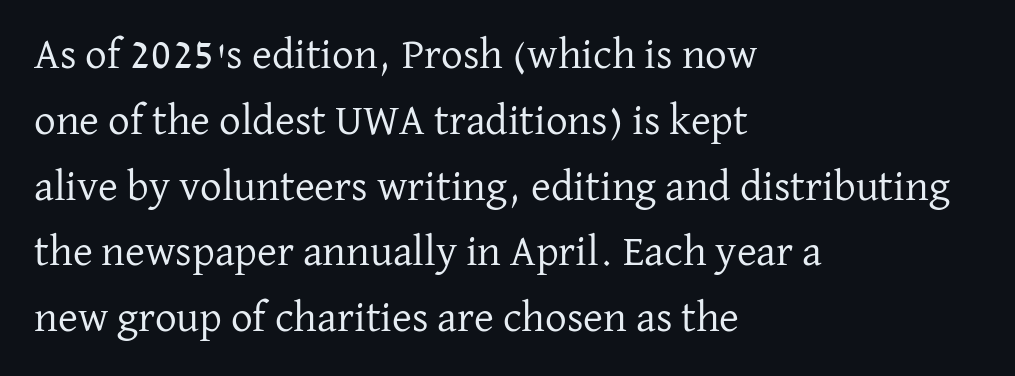
The image shows 43 px regular-weight serif type, upright; set left-aligned, normal line spacing (1.53x), normal letter spacing, not underlined; low stroke contrast and a medium x-height.
